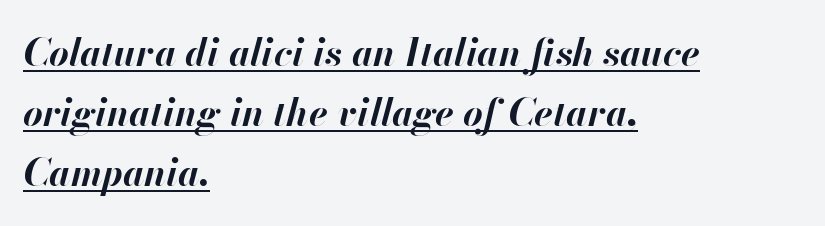
Q: Is the text bold? A: Yes.
Q: Is the text italic (slanted)? A: Yes, it leans right by about 13 degrees.
Q: Is the text underlined? A: Yes.
Q: How is the paragraph aligned? A: Left-aligned.
Q: Is the spacing between letters normal or unusually wide? A: Normal.
Q: Is the spacing between lines tight, normal or loose? A: Normal.
Q: Width (condensed, normal, or wide)? A: Normal.
Q: Stroke contrast? A: High.
Q: x-height? A: Small.
Q: Monospaced? A: No.
